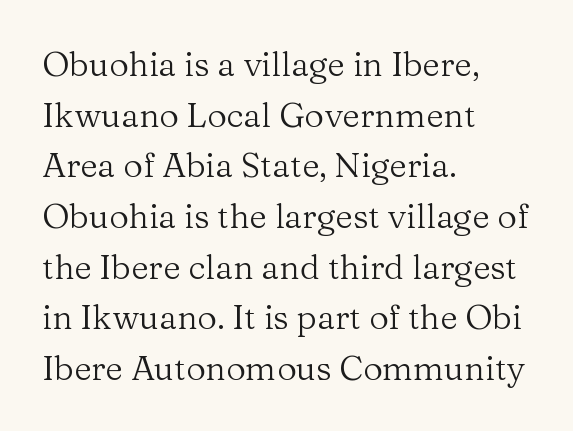
The type sits square on the baseline with zero lean. The strip under each line holds only bare page. The letterforms sit at book weight or below. Is there much room between lines? A standard amount, neither cramped nor airy. Letter spacing: default. Here the designer chose a conventional face with non-uniform glyph widths.
